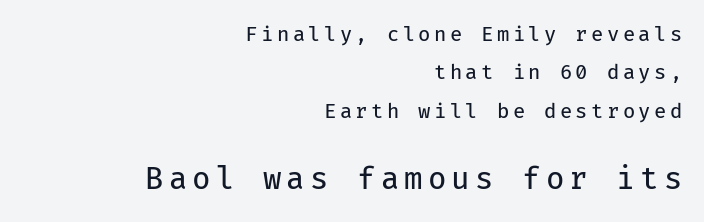
{"serif": "no", "italic": "no", "bold": "no", "weight": "regular", "width": "normal", "stroke_contrast": "low", "x_height": "medium", "monospaced": "yes", "underline": "no", "align": "right", "line_spacing": "loose", "line_spacing_ratio": 1.92, "larger_block": "second", "size_ratio": 1.5, "glyph_px": 30}
